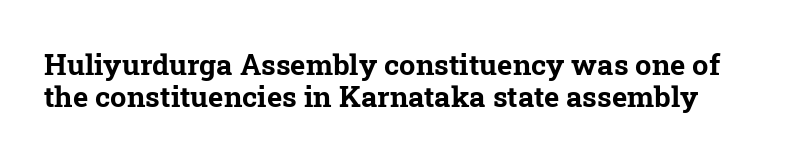
The image shows 29 px bold serif type; set tight line spacing (1.11x), normal letter spacing, not underlined; low stroke contrast and a medium x-height.
